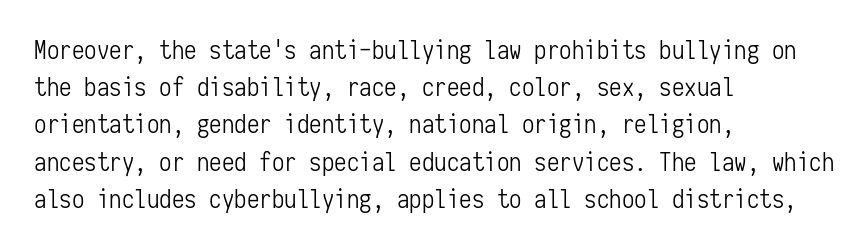
The image shows 25 px text type, upright; set left-aligned, normal line spacing (1.49x), normal letter spacing, not underlined.
